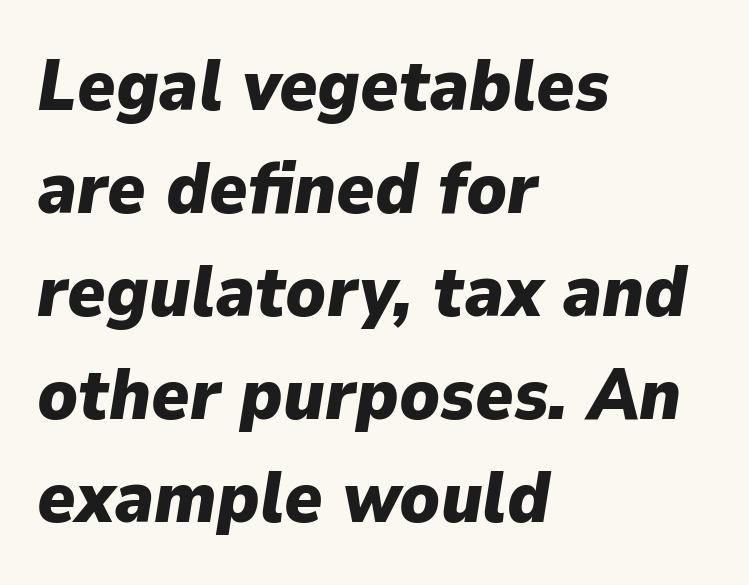
Q: Is the text bold? A: Yes.
Q: Is the text italic (slanted)? A: Yes, it leans right by about 9 degrees.
Q: Is the text underlined? A: No.
Q: How is the paragraph aligned? A: Left-aligned.
Q: Is the spacing between letters normal or unusually wide? A: Normal.
Q: Is the spacing between lines tight, normal or loose? A: Normal.
Q: Width (condensed, normal, or wide)? A: Normal.
Q: Stroke contrast? A: Low.
Q: x-height? A: Medium.
Q: Monospaced? A: No.
